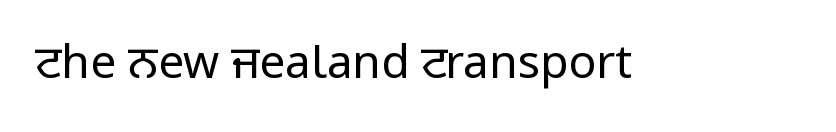
The image shows 46 px regular-weight, condensed sans-serif type, upright; set normal letter spacing, not underlined; low stroke contrast and a large x-height.
